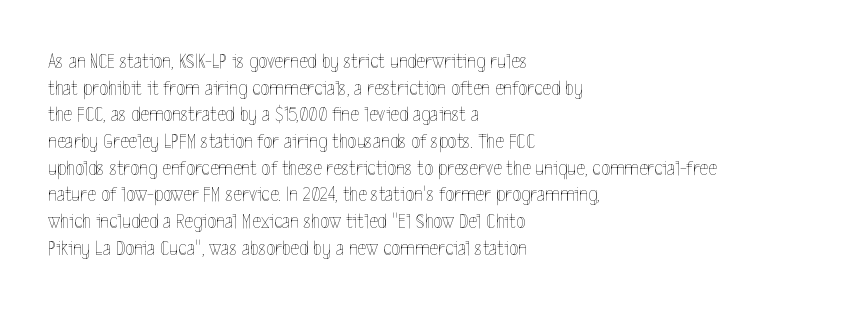
{"italic": "no", "bold": "no", "underline": "no", "align": "left", "line_spacing": "normal", "line_spacing_ratio": 1.27, "letter_spacing": "normal", "letter_spacing_em": 0.0, "glyph_px": 21}
